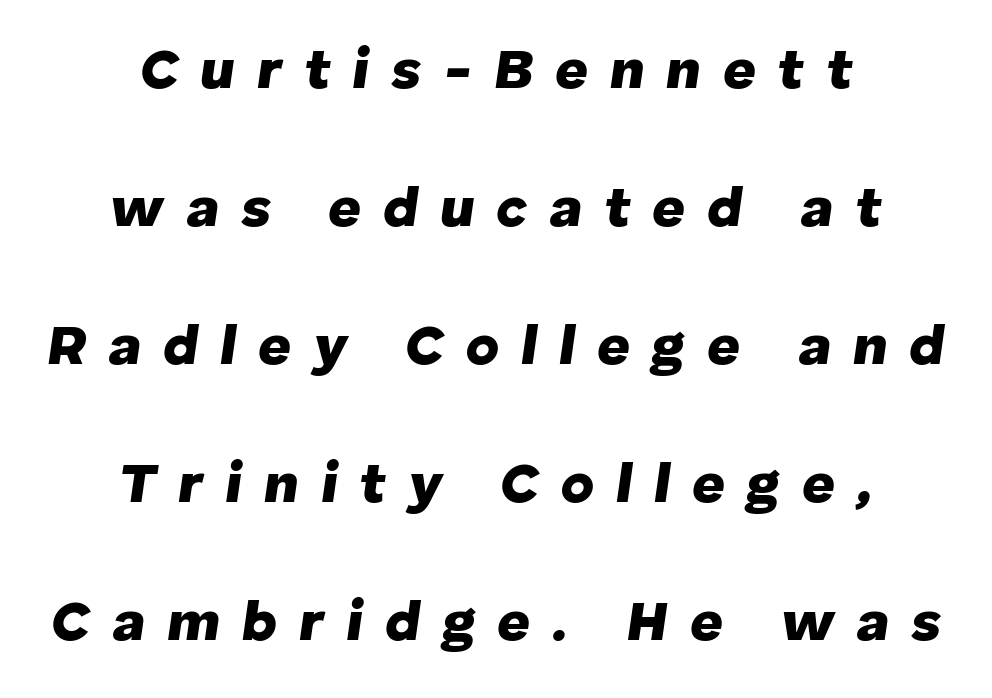
{"italic": "yes", "lean": "right", "slant_degrees": 8, "bold": "yes", "weight": "heavy", "width": "normal", "stroke_contrast": "low", "x_height": "medium", "monospaced": "no", "underline": "no", "align": "center", "line_spacing": "loose", "line_spacing_ratio": 2.42, "letter_spacing": "wide", "letter_spacing_em": 0.38, "glyph_px": 57}
